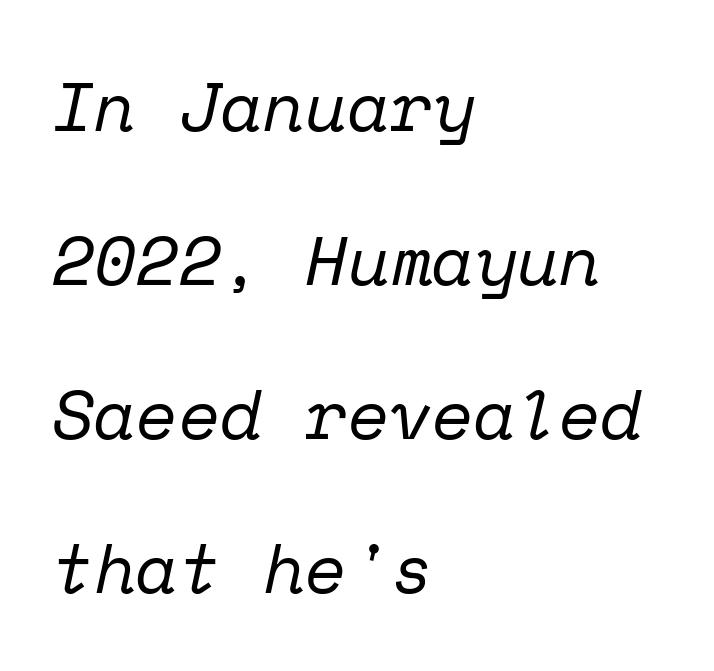
The image shows 69 px regular-weight serif type, italic (leaning right), monospaced; set left-aligned, loose line spacing (2.23x), normal letter spacing, not underlined; low stroke contrast and a medium x-height.
